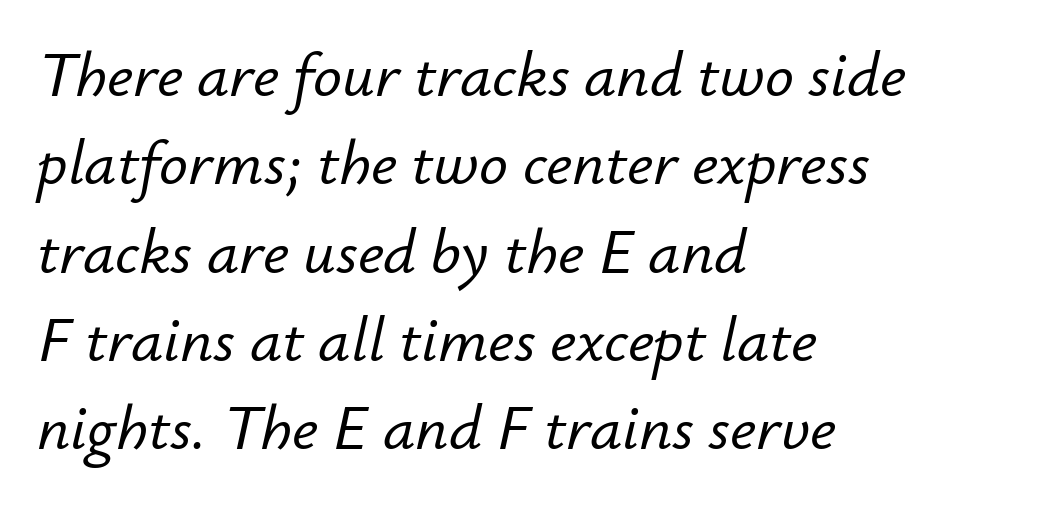
The passage shown is typed in a proportional face where columns would drift. How would I describe the line gaps? Plain and ordinary. Each row of text sits above clean, open space. The tracking reads as untouched default to a designer's eye. The rag falls on the right side of this text block. An italicized treatment has been applied to the whole sample.
